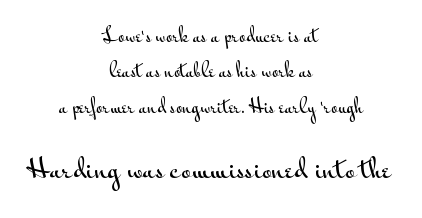
Q: Is the text italic (slanted)? A: Yes.
Q: Is the text underlined? A: No.
Q: How is the paragraph aligned? A: Centered.
Q: Is the spacing between letters normal or unusually wide? A: Normal.
Q: Is the spacing between lines tight, normal or loose? A: Loose.
Q: Which block of text is set in a larger size, the first (top) or the second (bottom)? A: The second (bottom) one.
